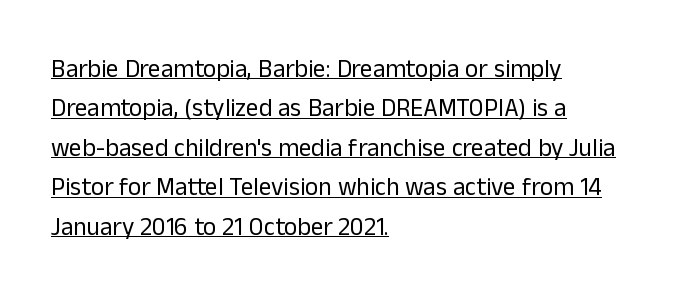
{"italic": "no", "bold": "no", "underline": "yes", "align": "left", "line_spacing": "normal", "line_spacing_ratio": 1.58, "letter_spacing": "normal", "letter_spacing_em": 0.0, "glyph_px": 25}
